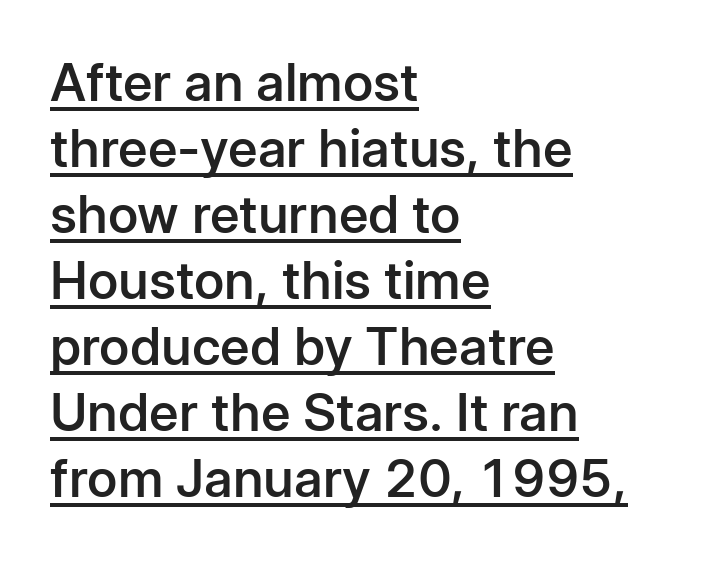
{"serif": "no", "italic": "no", "bold": "semi", "weight": "semibold", "width": "normal", "stroke_contrast": "low", "x_height": "medium", "monospaced": "no", "underline": "yes", "align": "left", "line_spacing": "normal", "line_spacing_ratio": 1.27, "letter_spacing": "normal", "letter_spacing_em": 0.0, "glyph_px": 52}
